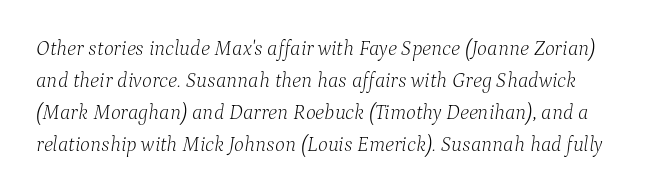
The specimen omits any rule beneath the text block's lines. Honestly, the row spacing looks completely unremarkable. What stands out about the letter spacing? Nothing — it is the standard amount. Every character sits at an angle, as italics do.
